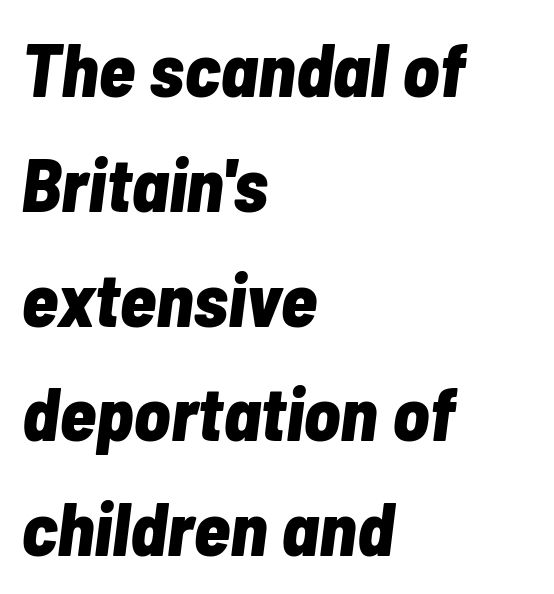
{"italic": "yes", "lean": "right", "slant_degrees": 7, "bold": "yes", "weight": "bold", "width": "condensed", "stroke_contrast": "low", "x_height": "medium", "monospaced": "no", "underline": "no", "align": "left", "line_spacing": "normal", "line_spacing_ratio": 1.51, "letter_spacing": "normal", "letter_spacing_em": 0.0, "glyph_px": 76}
